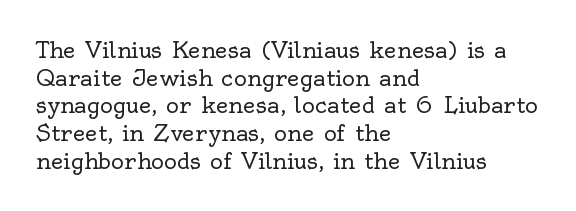
Q: Is the text bold? A: No.
Q: Is the text italic (slanted)? A: No, it is upright.
Q: Is the text underlined? A: No.
Q: How is the paragraph aligned? A: Left-aligned.
Q: Is the spacing between letters normal or unusually wide? A: Normal.
Q: Is the spacing between lines tight, normal or loose? A: Normal.
